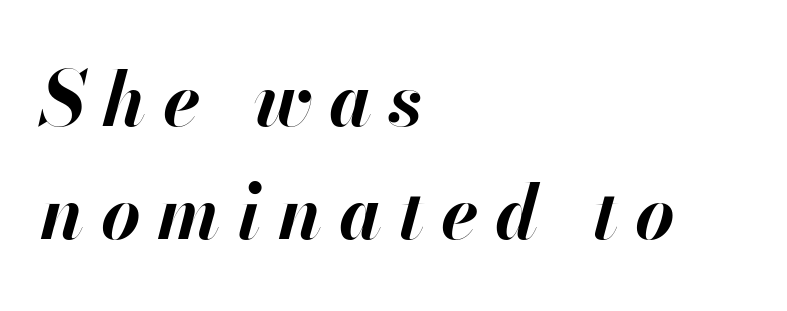
Q: Is the text bold? A: Yes.
Q: Is the text italic (slanted)? A: Yes, it leans right by about 13 degrees.
Q: Is the text underlined? A: No.
Q: How is the paragraph aligned? A: Left-aligned.
Q: Is the spacing between letters normal or unusually wide? A: Unusually wide.
Q: Is the spacing between lines tight, normal or loose? A: Normal.
Q: Width (condensed, normal, or wide)? A: Normal.
Q: Stroke contrast? A: High.
Q: x-height? A: Small.
Q: Monospaced? A: No.
